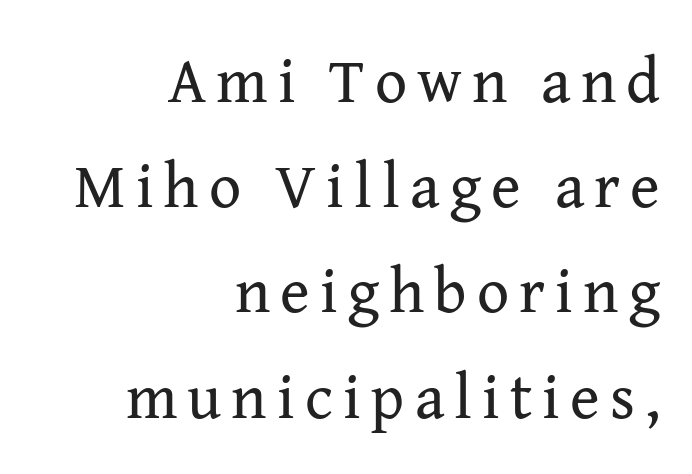
Q: Is the text bold? A: No.
Q: Is the text italic (slanted)? A: No, it is upright.
Q: Is the typeface a serif or a sans-serif typeface? A: Serif.
Q: Is the text underlined? A: No.
Q: How is the paragraph aligned? A: Right-aligned.
Q: Is the spacing between lines tight, normal or loose? A: Normal.
Q: Width (condensed, normal, or wide)? A: Normal.
Q: Stroke contrast? A: Medium.
Q: x-height? A: Medium.
Q: Monospaced? A: No.
